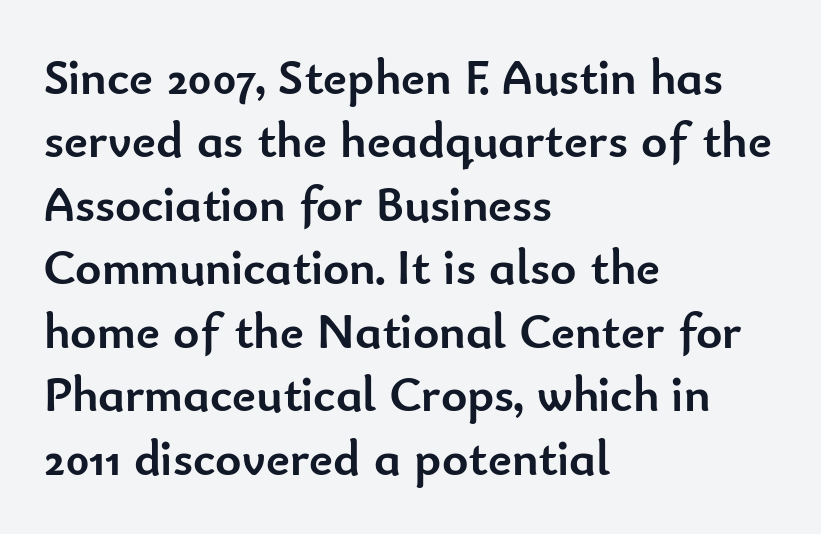
The lines sit at an ordinary, default distance from one another. Lines of text with bare space underneath. Look at the stroke-to-counter ratio: heavy, a bold. Typeset ragged right — the left edge is the straight one. These lines are composed in type without serifs.
